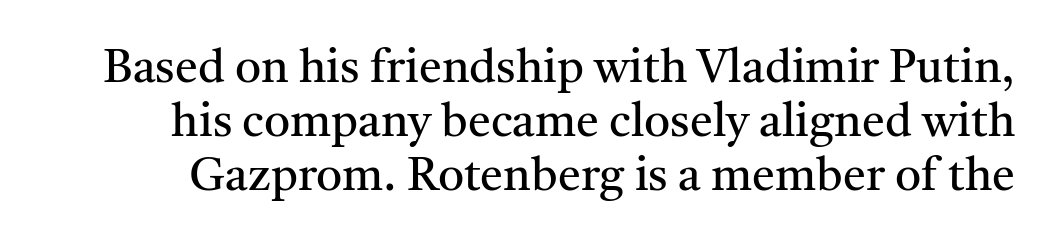
The image shows 46 px regular-weight serif type, upright; set line spacing 1.17x, normal letter spacing, not underlined; medium stroke contrast and a medium x-height.
